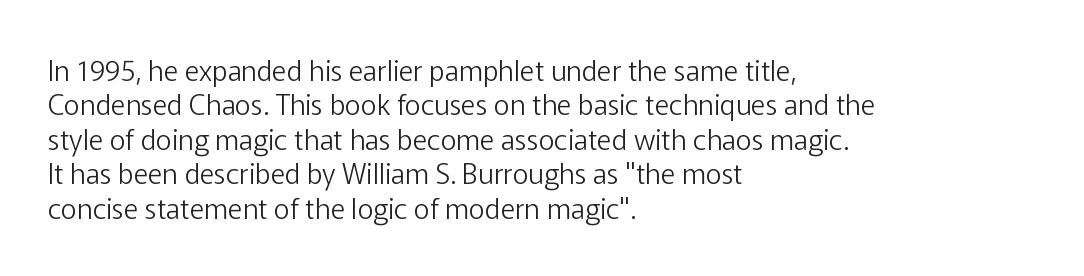
Tracking here is standard; glyphs follow each other at the usual distance. Spacing verdict: proportional, widths tailored to each character. Type style note: lacks serifs. Does the copy run flush right? No — it runs flush left.
